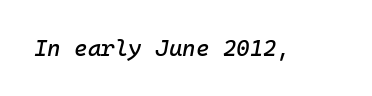
{"italic": "yes", "lean": "right", "slant_degrees": 10, "underline": "no", "letter_spacing": "normal", "letter_spacing_em": 0.0, "glyph_px": 23}
